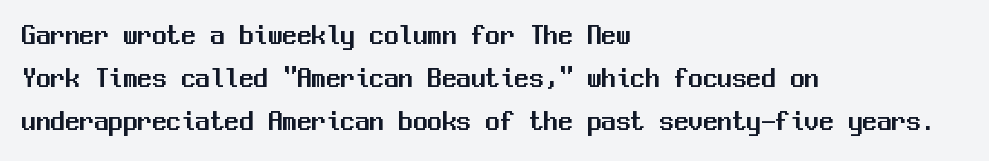
The image shows 29 px sans-serif type, upright, monospaced; set left-aligned, normal line spacing (1.49x), normal letter spacing, not underlined; medium stroke contrast and a medium x-height.
